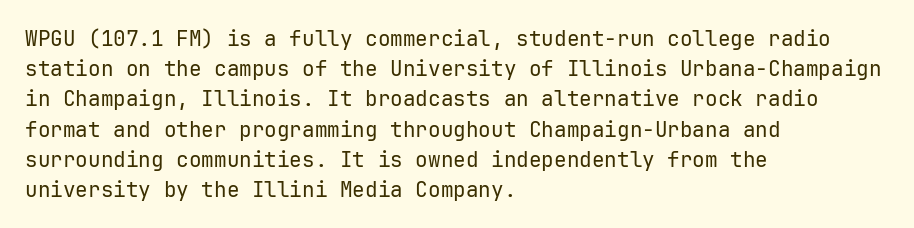
Regarding leading, the lines here are spaced in the standard way. Underline: absent. A classic flush-left, rag-right setting is used for this passage. Every character sits straight up, as roman type does.
